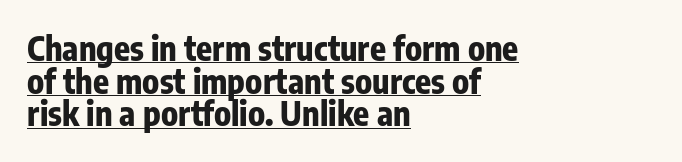
The image shows 33 px bold, condensed sans-serif type, upright; set left-aligned, tight line spacing (0.99x), normal letter spacing, underlined; low stroke contrast and a medium x-height.
